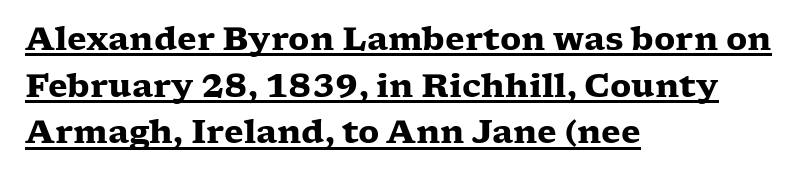
{"serif": "yes", "italic": "no", "bold": "yes", "weight": "heavy", "width": "wide", "stroke_contrast": "low", "x_height": "medium", "monospaced": "no", "underline": "yes", "align": "left", "line_spacing": "normal", "line_spacing_ratio": 1.46, "letter_spacing": "normal", "letter_spacing_em": 0.0, "glyph_px": 32}
